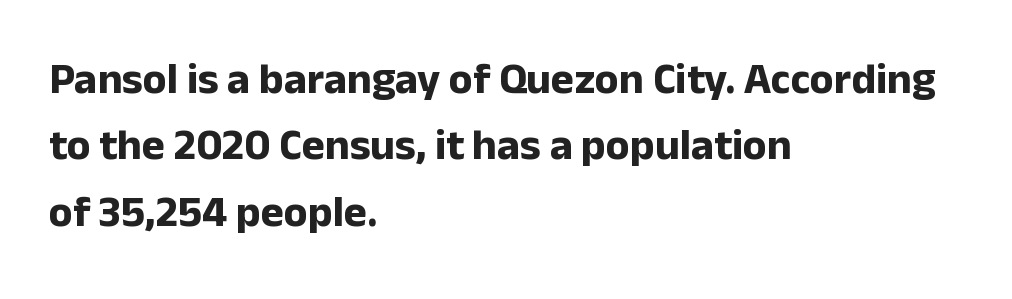
The image shows 44 px bold sans-serif type, upright; set left-aligned, normal line spacing (1.51x), normal letter spacing, not underlined; low stroke contrast and a medium x-height.
